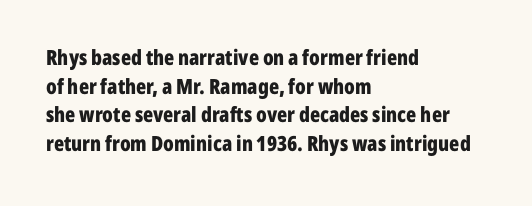
Q: Is the text bold? A: Yes.
Q: Is the text italic (slanted)? A: No, it is upright.
Q: Is the text underlined? A: No.
Q: How is the paragraph aligned? A: Left-aligned.
Q: Is the spacing between letters normal or unusually wide? A: Normal.
Q: Is the spacing between lines tight, normal or loose? A: Normal.
